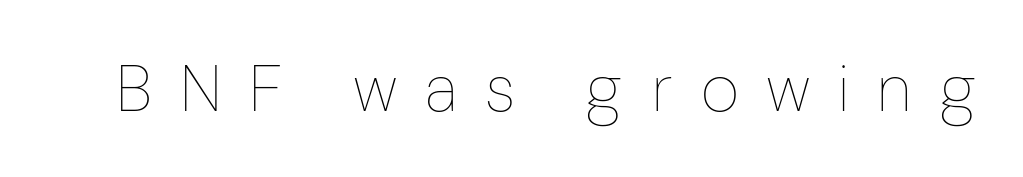
{"italic": "no", "bold": "no", "weight": "thin", "width": "condensed", "stroke_contrast": "low", "x_height": "medium", "monospaced": "no", "underline": "no", "letter_spacing": "wide", "letter_spacing_em": 0.42, "glyph_px": 66}
